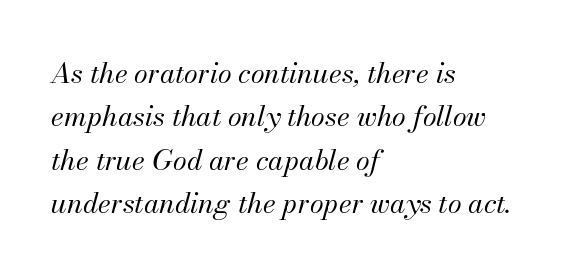
Q: Is the text bold? A: No.
Q: Is the text italic (slanted)? A: Yes, it leans right by about 13 degrees.
Q: Is the text underlined? A: No.
Q: How is the paragraph aligned? A: Left-aligned.
Q: Is the spacing between letters normal or unusually wide? A: Normal.
Q: Is the spacing between lines tight, normal or loose? A: Normal.
Q: Width (condensed, normal, or wide)? A: Normal.
Q: Stroke contrast? A: Medium.
Q: x-height? A: Small.
Q: Monospaced? A: No.
